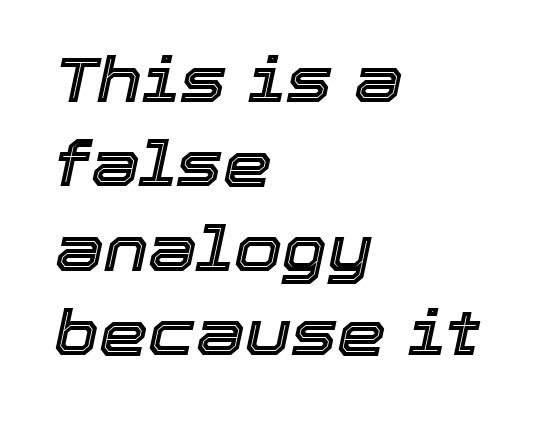
The image shows 62 px text type, italic (leaning right); set left-aligned, normal line spacing (1.36x), normal letter spacing, not underlined; a medium x-height.
